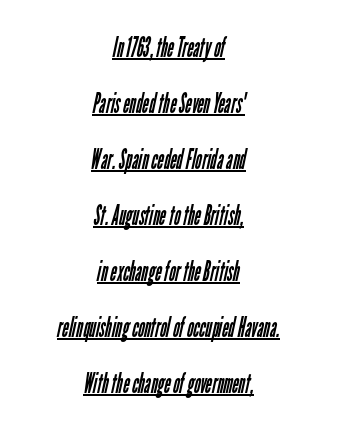
Is the stroke heavy? The answer is a plain regular-or-lighter. Emphasis is given by a line drawn under the lettering. Line starts and ends both wander, symmetrically. A typesetter would call this zero additional tracking. Here the designer chose a conventional face with non-uniform glyph widths.
